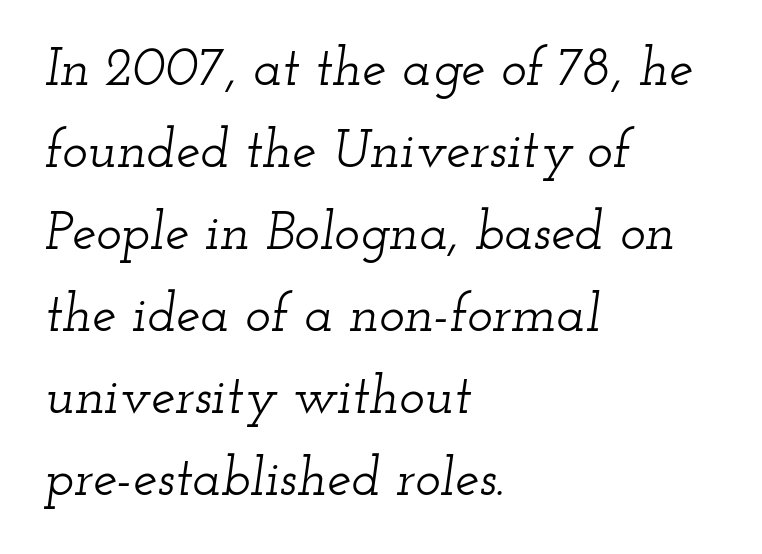
{"serif": "yes", "italic": "yes", "lean": "right", "slant_degrees": 12, "width": "wide", "stroke_contrast": "low", "x_height": "small", "monospaced": "no", "underline": "no", "align": "left", "line_spacing": "normal", "line_spacing_ratio": 1.52, "letter_spacing": "normal", "letter_spacing_em": 0.0, "glyph_px": 54}
